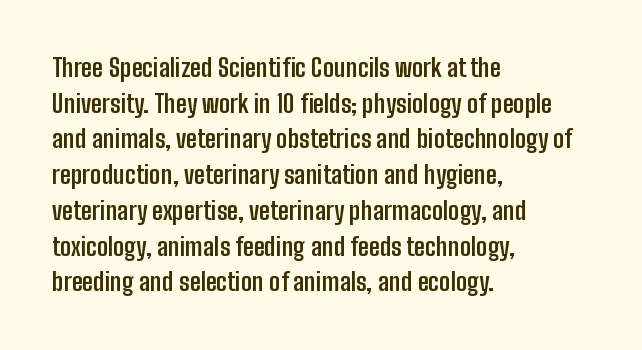
Q: Is the text bold? A: Yes.
Q: Is the text italic (slanted)? A: No, it is upright.
Q: Is the text underlined? A: No.
Q: How is the paragraph aligned? A: Left-aligned.
Q: Is the spacing between letters normal or unusually wide? A: Normal.
Q: Is the spacing between lines tight, normal or loose? A: Normal.
